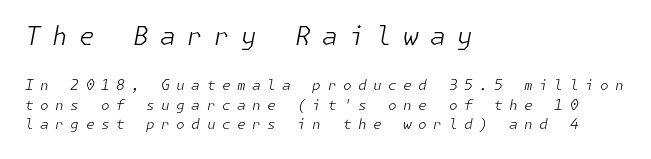
Q: Is the text bold? A: No.
Q: Is the text italic (slanted)? A: Yes, it leans right by about 11 degrees.
Q: Is the text underlined? A: No.
Q: How is the paragraph aligned? A: Left-aligned.
Q: Is the spacing between letters normal or unusually wide? A: Unusually wide.
Q: Is the spacing between lines tight, normal or loose? A: Normal.
Q: Which block of text is set in a larger size, the first (top) or the second (bottom)? A: The first (top) one.
